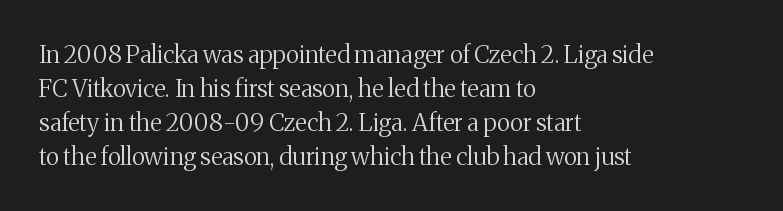
Q: Is the text bold? A: No.
Q: Is the text italic (slanted)? A: No, it is upright.
Q: Is the text underlined? A: No.
Q: How is the paragraph aligned? A: Left-aligned.
Q: Is the spacing between letters normal or unusually wide? A: Normal.
Q: Is the spacing between lines tight, normal or loose? A: Normal.
